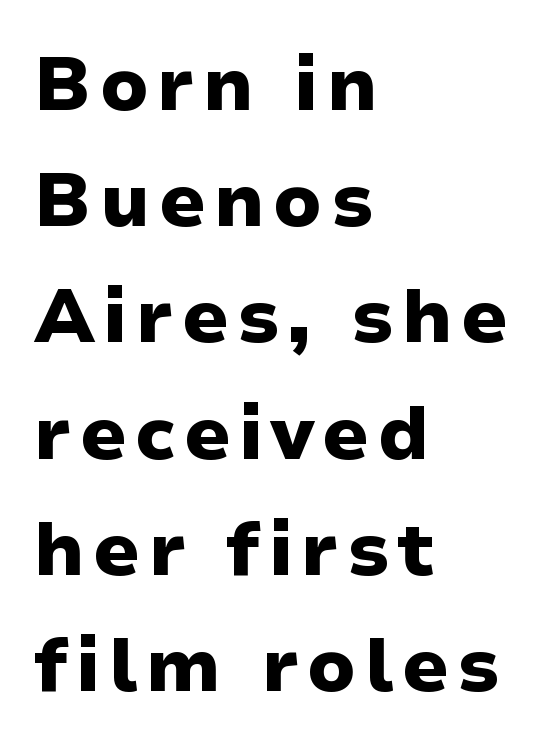
The block of text has a typical density, with ordinary space between rows. This sample has the flowing, uneven cadence of proportional lettering. Descenders are the only things crossing below the line. This rendering uses left alignment, leaving the right contour irregular. Every letter is thick-stroked: bold, no question.
